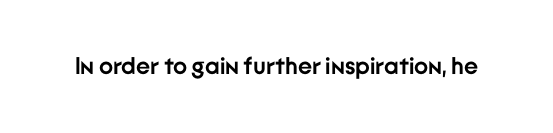
Q: Is the text bold? A: Yes.
Q: Is the text italic (slanted)? A: No, it is upright.
Q: Is the text underlined? A: No.
Q: Is the spacing between letters normal or unusually wide? A: Normal.
